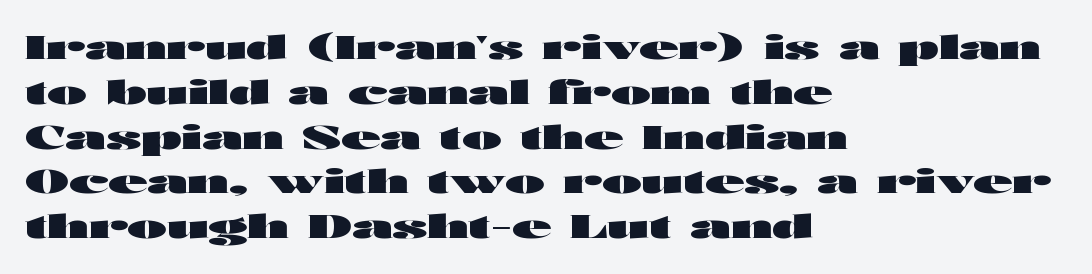
Q: Is the text bold? A: Yes.
Q: Is the text italic (slanted)? A: No, it is upright.
Q: Is the typeface a serif or a sans-serif typeface? A: Sans-serif.
Q: Is the text underlined? A: No.
Q: How is the paragraph aligned? A: Left-aligned.
Q: Is the spacing between letters normal or unusually wide? A: Normal.
Q: Is the spacing between lines tight, normal or loose? A: Normal.
Q: Width (condensed, normal, or wide)? A: Wide.
Q: Stroke contrast? A: High.
Q: x-height? A: Medium.
Q: Monospaced? A: No.
